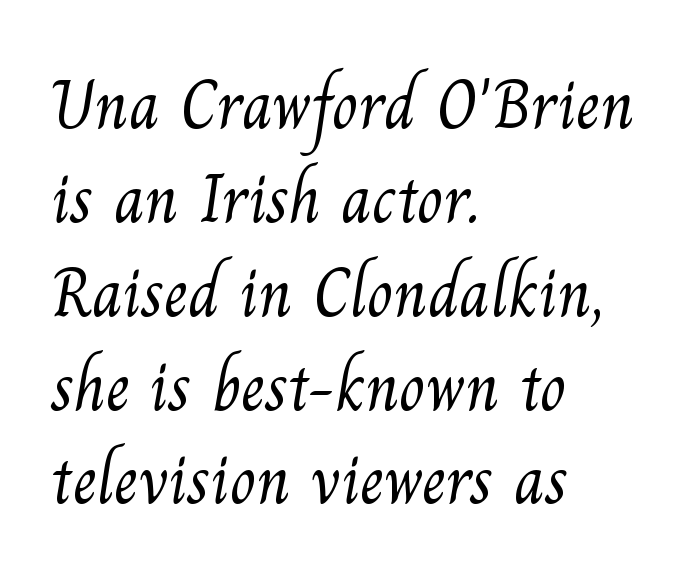
The image shows 69 px light serif type; set left-aligned, normal line spacing (1.36x), normal letter spacing, not underlined; medium stroke contrast and a small x-height.
